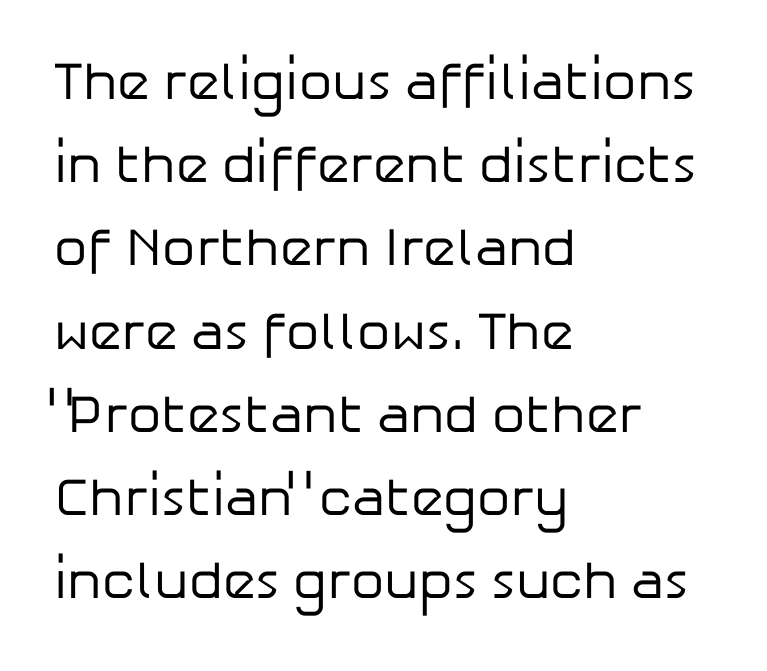
This rendering leaves character spacing at its baseline value. The passage is arranged the way most books set body copy — flush left. Successive baselines arrive at the customary interval. Has an underline been added? It has not. The axis of the letterforms is exactly vertical. This is sans-serif lettering, the kind often seen on screens and signage.
